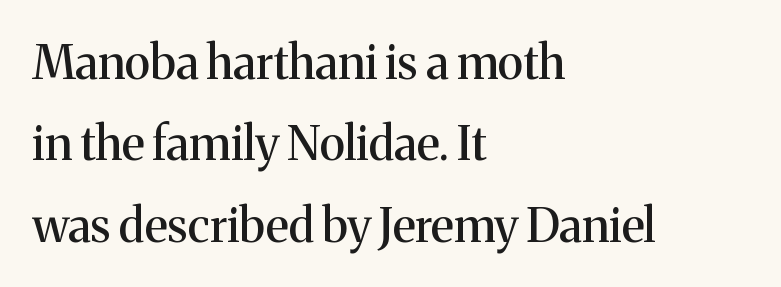
{"serif": "yes", "italic": "no", "width": "normal", "stroke_contrast": "medium", "x_height": "medium", "monospaced": "no", "underline": "no", "align": "left", "line_spacing_ratio": 1.73, "letter_spacing": "normal", "letter_spacing_em": 0.0, "glyph_px": 47}
